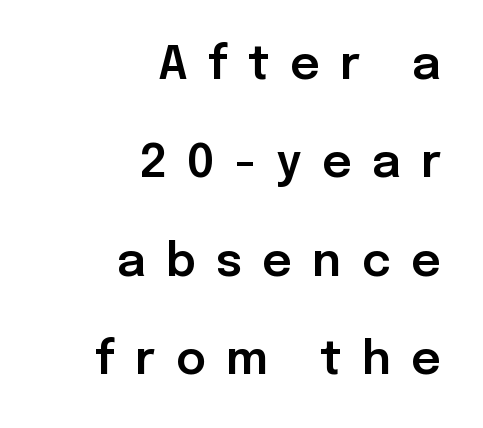
The image shows 46 px sans-serif type, upright; set right-aligned, loose line spacing (2.14x), unusually wide letter spacing (+0.44 em), not underlined; low stroke contrast and a medium x-height.
